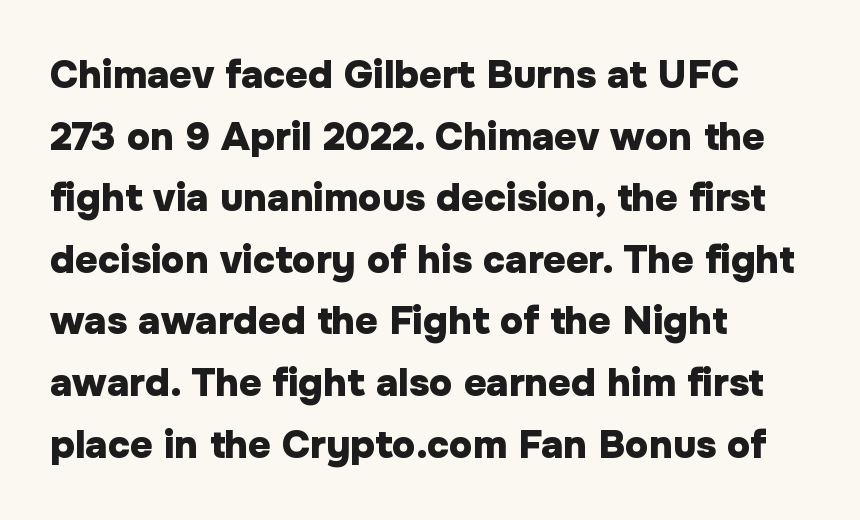
No feet cap the strokes, marking this as sans-serif type. The letters stand upright; this is a roman face. The face used here is proportionally spaced, like ordinary book or web type. What's the leading like? Ordinary, nothing unusual. These lines stack with their left ends in a neat column. Set as a true bold cut, around the 700 mark.
